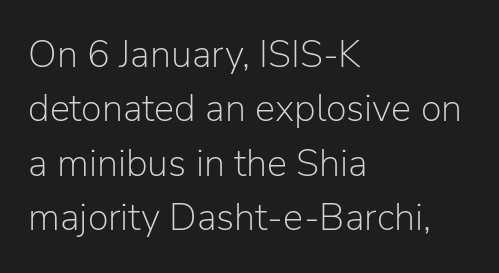
{"serif": "no", "italic": "no", "bold": "no", "weight": "light", "width": "normal", "stroke_contrast": "low", "x_height": "medium", "monospaced": "no", "underline": "no", "align": "left", "line_spacing": "normal", "line_spacing_ratio": 1.43, "letter_spacing": "normal", "letter_spacing_em": 0.0, "glyph_px": 38}
